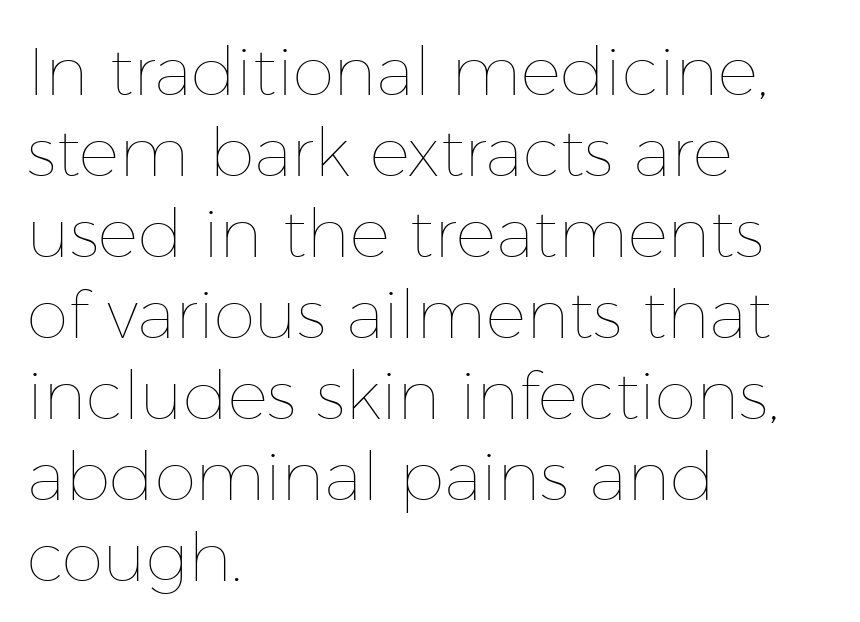
Q: Is the text bold? A: No.
Q: Is the text italic (slanted)? A: No, it is upright.
Q: Is the text underlined? A: No.
Q: How is the paragraph aligned? A: Left-aligned.
Q: Is the spacing between letters normal or unusually wide? A: Normal.
Q: Width (condensed, normal, or wide)? A: Normal.
Q: Stroke contrast? A: Low.
Q: x-height? A: Medium.
Q: Monospaced? A: No.
